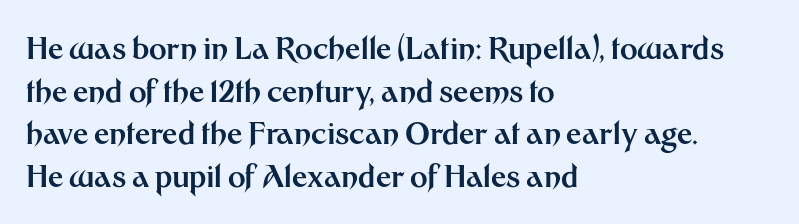
The image shows 30 px bold sans-serif type, upright; set left-aligned, normal line spacing (1.42x), normal letter spacing, not underlined; medium stroke contrast and a medium x-height.
